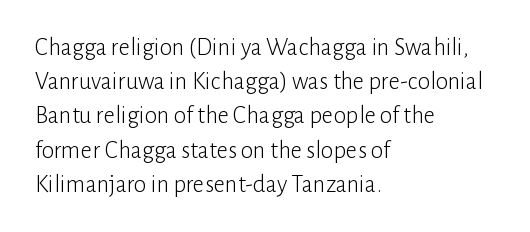
The image shows 25 px text type, upright; set left-aligned, normal line spacing (1.37x), normal letter spacing, not underlined.
